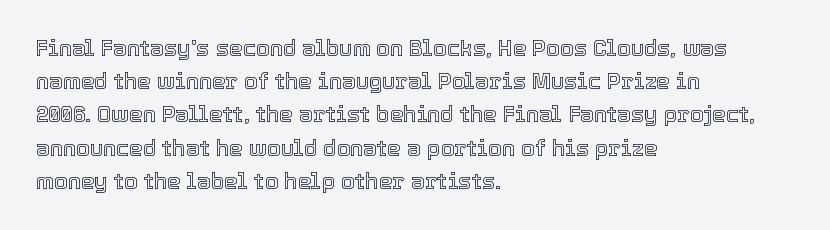
{"italic": "no", "underline": "no", "align": "left", "line_spacing": "normal", "line_spacing_ratio": 1.51, "letter_spacing": "normal", "letter_spacing_em": 0.0, "glyph_px": 22}
